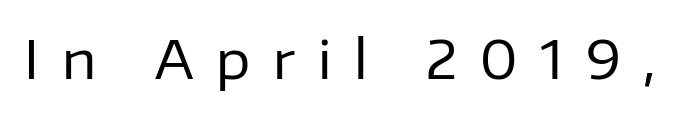
Bare-footed words on every line. Does the lettering tilt? It doesn't — this is upright. Stems and bowls with no extra thickness — not bold. The characters display no serif detailing; their extremities are plain. A typesetter would call this heavily tracked-out type.
